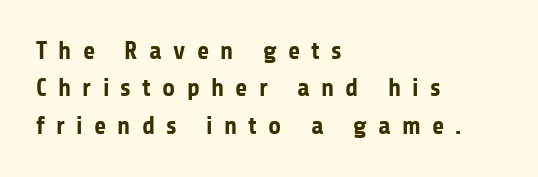
{"italic": "no", "bold": "yes", "underline": "no", "align": "left", "line_spacing": "normal", "line_spacing_ratio": 1.5, "letter_spacing": "wide", "letter_spacing_em": 0.45, "glyph_px": 25}
